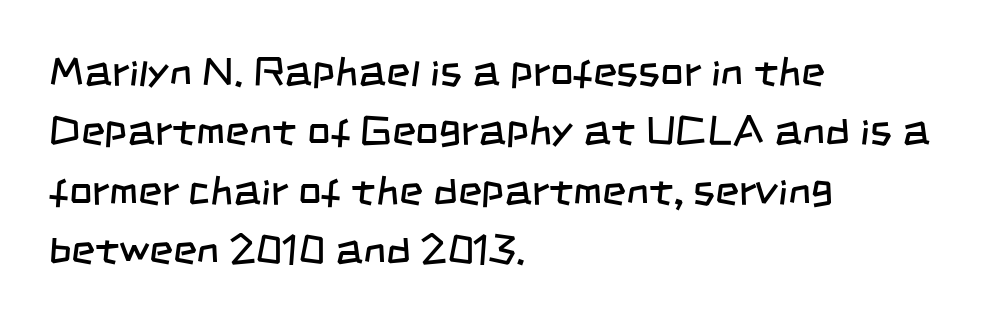
Q: Is the text bold? A: No.
Q: Is the typeface a serif or a sans-serif typeface? A: Sans-serif.
Q: Is the text underlined? A: No.
Q: How is the paragraph aligned? A: Left-aligned.
Q: Is the spacing between letters normal or unusually wide? A: Normal.
Q: Is the spacing between lines tight, normal or loose? A: Normal.
Q: Width (condensed, normal, or wide)? A: Condensed.
Q: Stroke contrast? A: Low.
Q: x-height? A: Large.
Q: Monospaced? A: No.
